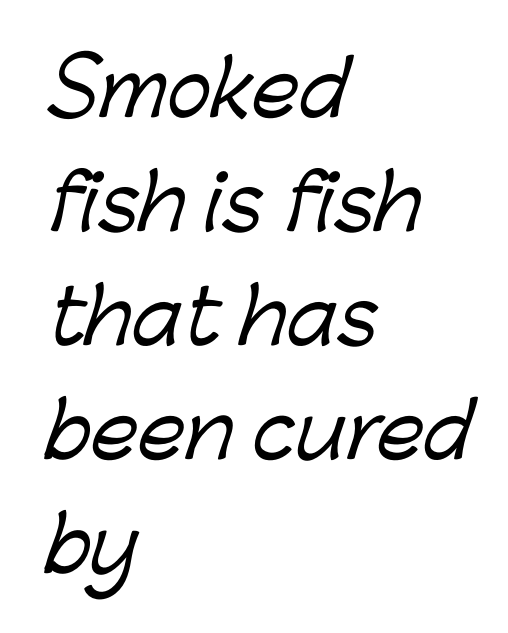
Q: Is the typeface a serif or a sans-serif typeface? A: Sans-serif.
Q: Is the text underlined? A: No.
Q: How is the paragraph aligned? A: Left-aligned.
Q: Is the spacing between letters normal or unusually wide? A: Normal.
Q: Is the spacing between lines tight, normal or loose? A: Normal.
Q: Width (condensed, normal, or wide)? A: Normal.
Q: Stroke contrast? A: Low.
Q: x-height? A: Medium.
Q: Monospaced? A: No.
